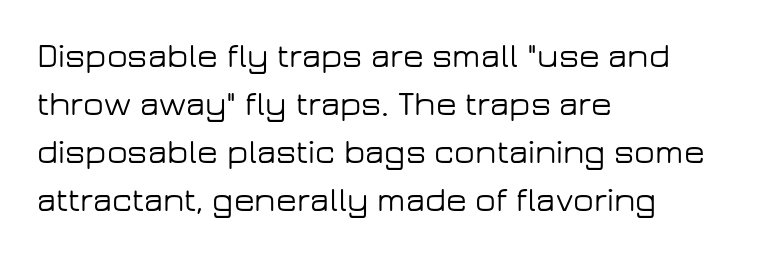
{"serif": "no", "italic": "no", "width": "wide", "stroke_contrast": "low", "x_height": "medium", "monospaced": "no", "underline": "no", "align": "left", "line_spacing": "normal", "line_spacing_ratio": 1.41, "letter_spacing": "normal", "letter_spacing_em": 0.0, "glyph_px": 34}
